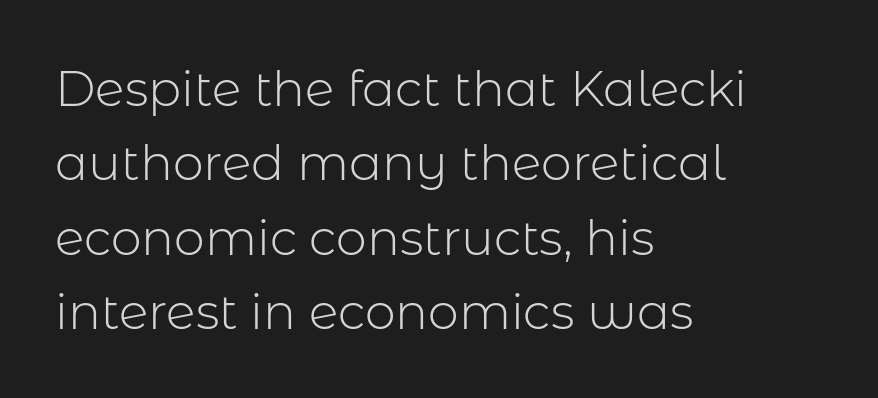
{"serif": "no", "italic": "no", "bold": "no", "weight": "light", "width": "normal", "stroke_contrast": "low", "x_height": "medium", "monospaced": "no", "underline": "no", "align": "left", "line_spacing": "normal", "line_spacing_ratio": 1.52, "letter_spacing": "normal", "letter_spacing_em": 0.0, "glyph_px": 49}
